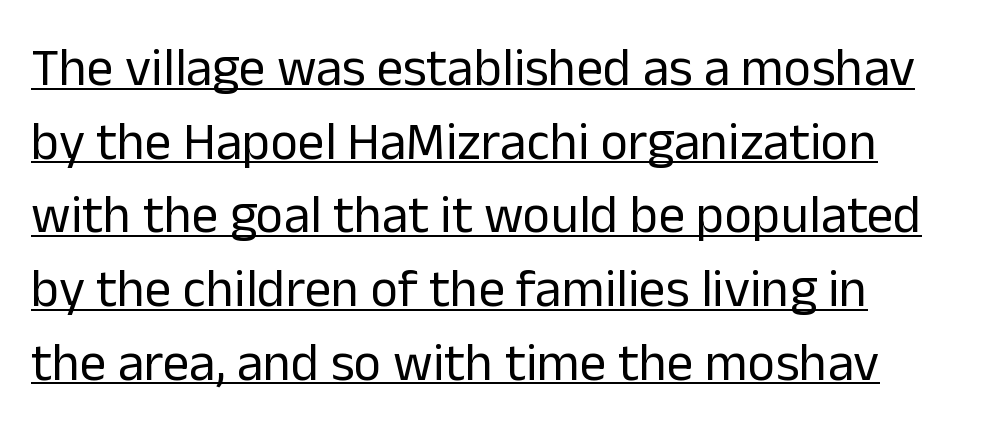
{"serif": "no", "italic": "no", "bold": "no", "weight": "regular", "width": "normal", "stroke_contrast": "low", "x_height": "medium", "monospaced": "no", "underline": "yes", "line_spacing": "normal", "line_spacing_ratio": 1.39, "letter_spacing": "normal", "letter_spacing_em": 0.0, "glyph_px": 53}
